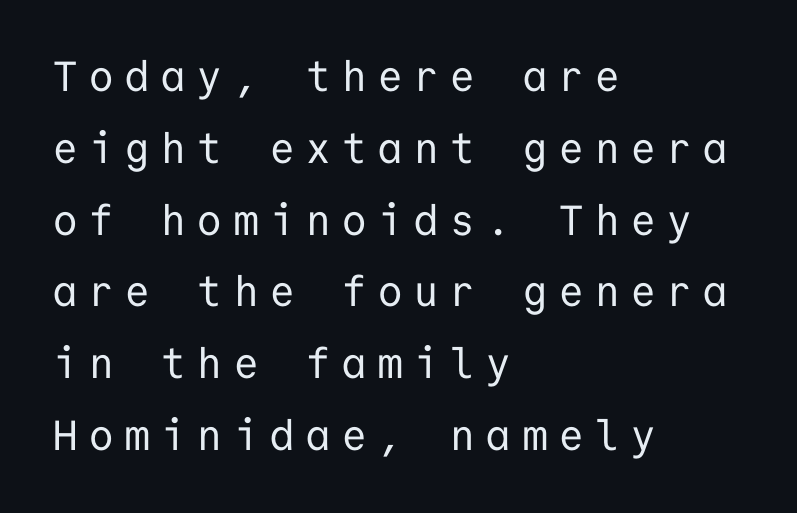
The image shows 42 px regular-weight sans-serif type, upright, monospaced; set left-aligned, line spacing 1.71x, unusually wide letter spacing (+0.28 em), not underlined; low stroke contrast and a medium x-height.
